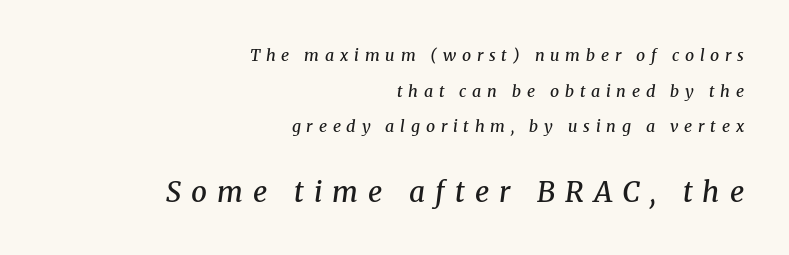
Q: Is the text bold? A: Semi-bold.
Q: Is the text italic (slanted)? A: Yes, it leans right by about 8 degrees.
Q: Is the typeface a serif or a sans-serif typeface? A: Serif.
Q: Is the text underlined? A: No.
Q: How is the paragraph aligned? A: Right-aligned.
Q: Is the spacing between letters normal or unusually wide? A: Unusually wide.
Q: Is the spacing between lines tight, normal or loose? A: Loose.
Q: Which block of text is set in a larger size, the first (top) or the second (bottom)? A: The second (bottom) one.
Q: Width (condensed, normal, or wide)? A: Normal.
Q: Stroke contrast? A: Medium.
Q: x-height? A: Medium.
Q: Monospaced? A: No.
